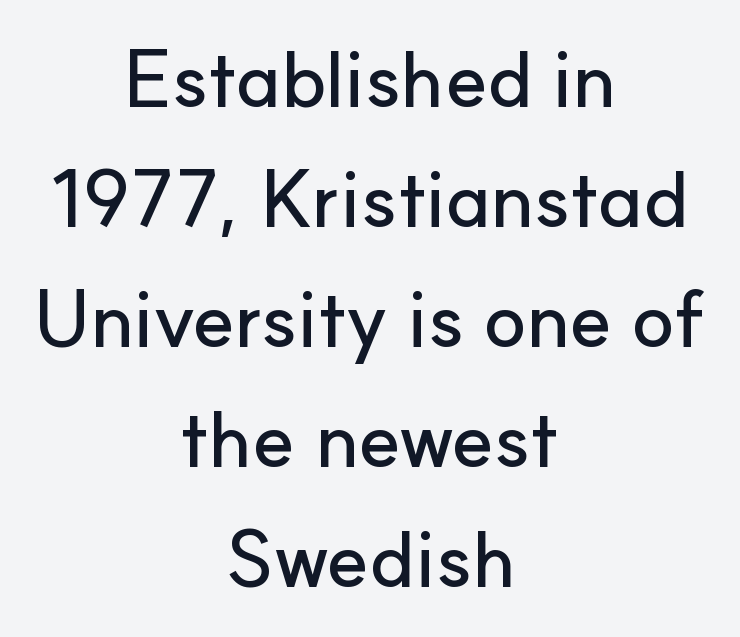
The image shows 79 px sans-serif type, upright; set centered, normal line spacing (1.52x), normal letter spacing, not underlined; low stroke contrast and a small x-height.
